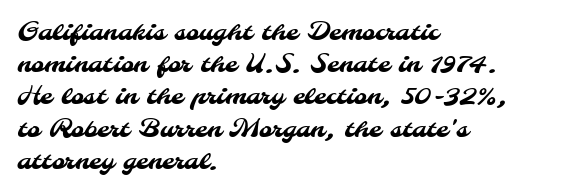
The image shows 25 px text type; set left-aligned, normal line spacing (1.29x), normal letter spacing, not underlined.
